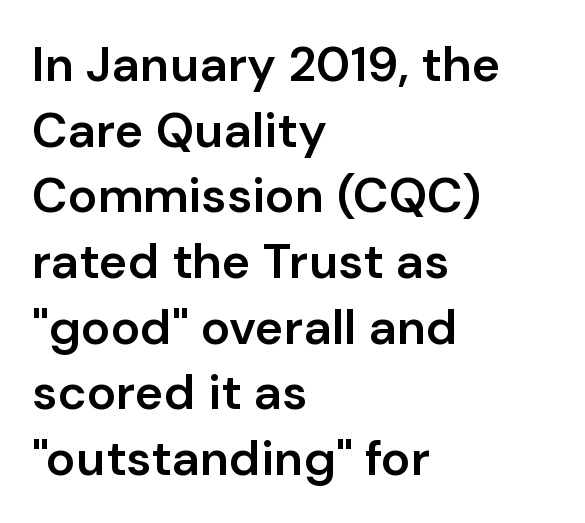
{"serif": "no", "italic": "no", "bold": "semi", "weight": "semibold", "width": "normal", "stroke_contrast": "low", "x_height": "medium", "monospaced": "no", "underline": "no", "align": "left", "line_spacing": "normal", "line_spacing_ratio": 1.34, "letter_spacing": "normal", "letter_spacing_em": 0.0, "glyph_px": 49}
